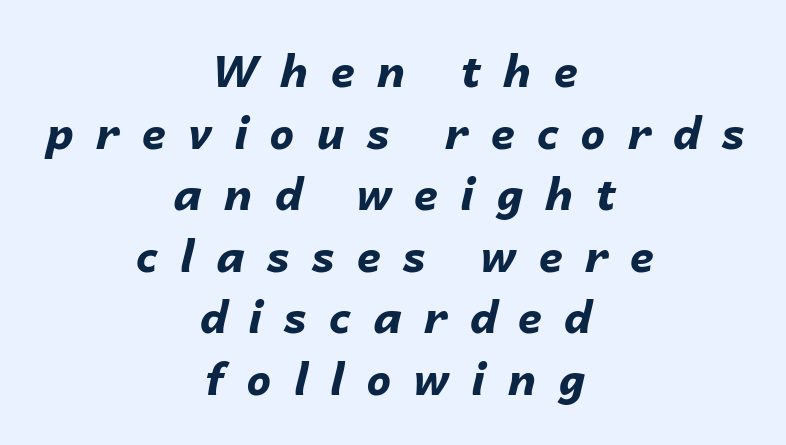
A dark, heavy texture on the line: the type is bold. Underline: absent. Is the type slanted? Yes — the strokes lean at a clear angle. Normally led — the rows are evenly, conventionally spaced. Glyph-to-glyph distance is far greater than everyday printed text. One-word summary of the alignment: center.
